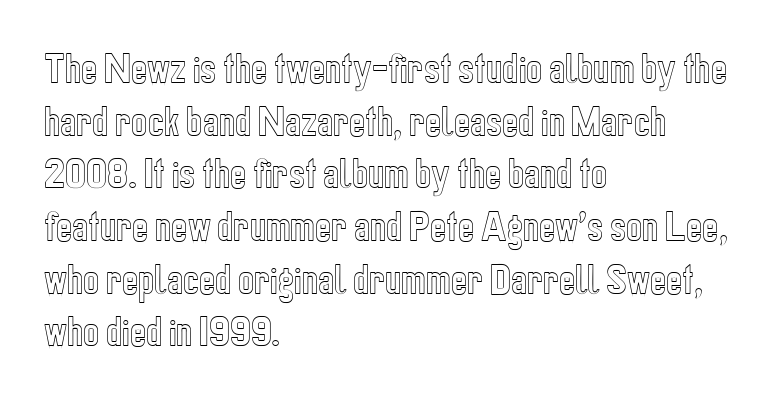
Q: Is the text italic (slanted)? A: No, it is upright.
Q: Is the text underlined? A: No.
Q: How is the paragraph aligned? A: Left-aligned.
Q: Is the spacing between letters normal or unusually wide? A: Normal.
Q: Is the spacing between lines tight, normal or loose? A: Normal.
Q: Width (condensed, normal, or wide)? A: Condensed.
Q: x-height? A: Medium.
Q: Monospaced? A: No.
